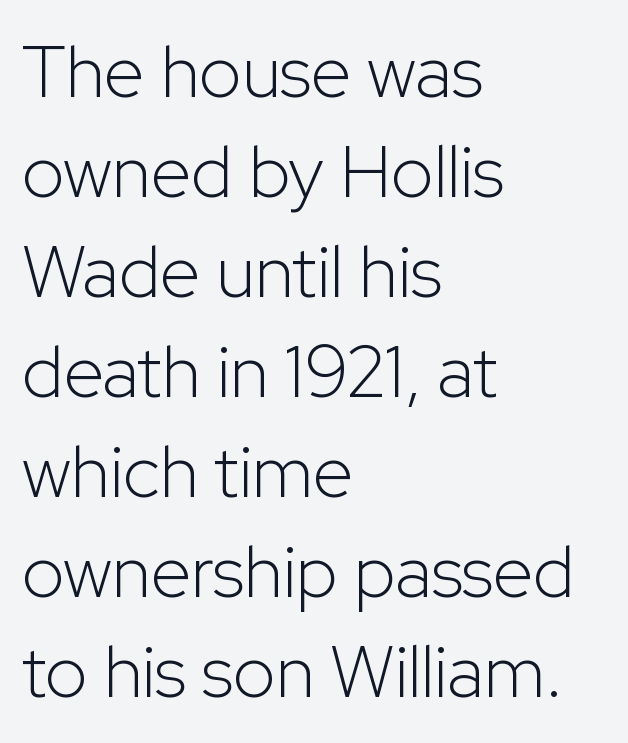
The letters advance in unequal steps, a hallmark of proportional type. The lines sit at an ordinary, default distance from one another. The letterforms sit at book weight or below. The strip under each line holds only bare page.
